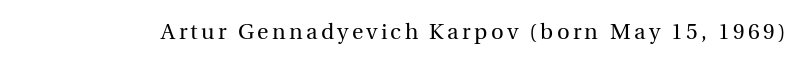
Q: Is the text bold? A: No.
Q: Is the text italic (slanted)? A: No, it is upright.
Q: Is the text underlined? A: No.
